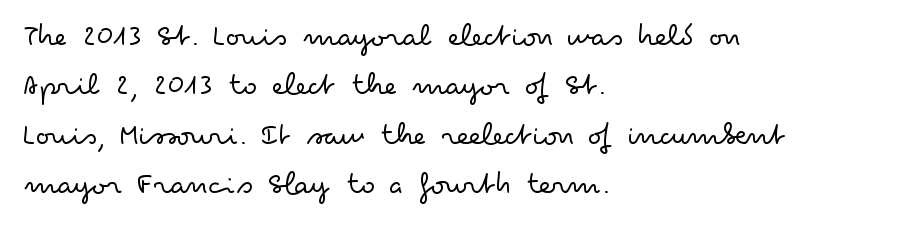
Q: Is the text bold? A: No.
Q: Is the text italic (slanted)? A: No, it is upright.
Q: Is the typeface a serif or a sans-serif typeface? A: Sans-serif.
Q: Is the text underlined? A: No.
Q: How is the paragraph aligned? A: Left-aligned.
Q: Is the spacing between letters normal or unusually wide? A: Normal.
Q: Is the spacing between lines tight, normal or loose? A: Normal.
Q: Width (condensed, normal, or wide)? A: Wide.
Q: Stroke contrast? A: Low.
Q: x-height? A: Small.
Q: Monospaced? A: No.
